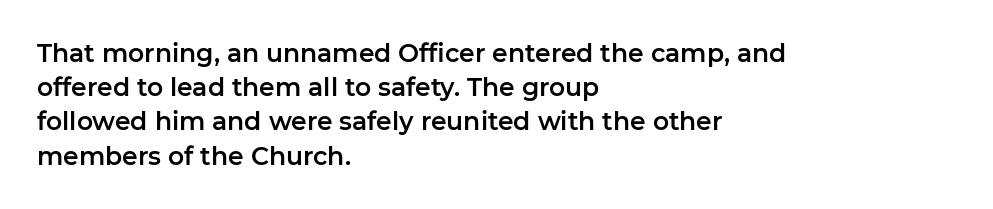
The image shows 25 px text type, upright; set left-aligned, normal line spacing (1.37x), normal letter spacing, not underlined.
